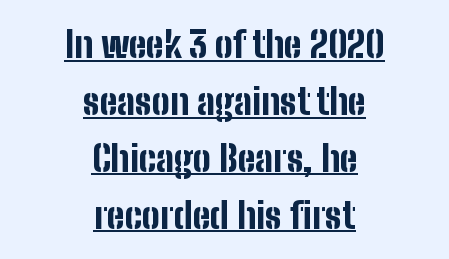
Honestly, the letter spacing is just normal — you wouldn't notice it. Caption: lettering with a line underneath. Horizontal alignment here is central, giving a formal, balanced look. The glyphs in this specimen are sans serif.
